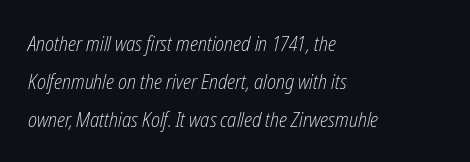
The image shows 21 px text type, italic (leaning right); set left-aligned, line spacing 1.8x, normal letter spacing, not underlined.
